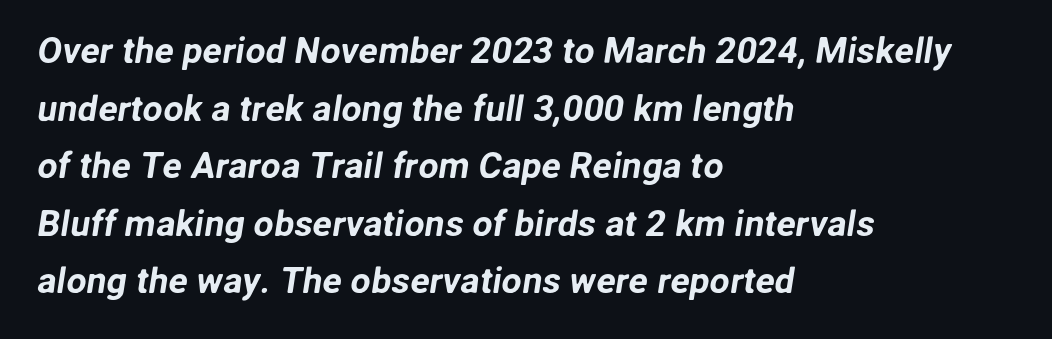
{"serif": "no", "width": "normal", "stroke_contrast": "low", "x_height": "medium", "monospaced": "no", "underline": "no", "align": "left", "line_spacing": "normal", "line_spacing_ratio": 1.6, "letter_spacing": "normal", "letter_spacing_em": 0.0, "glyph_px": 36}
